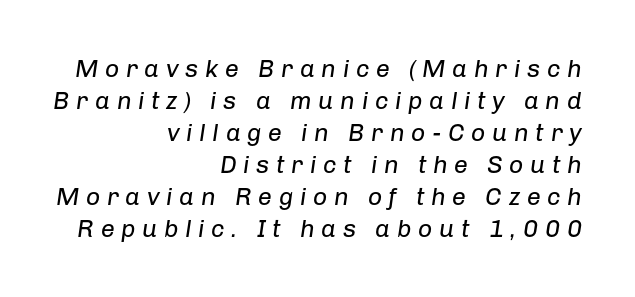
The image shows 25 px text type, italic (leaning right); set right-aligned, normal line spacing (1.28x), unusually wide letter spacing (+0.26 em), not underlined.
